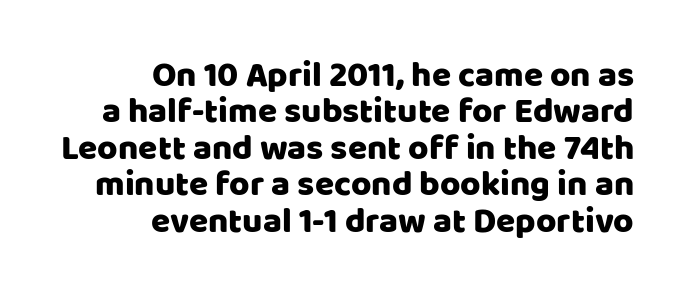
The area under the type is left untouched. The typeface chosen for these lines omits serifs. This sample has the flowing, uneven cadence of proportional lettering. Reading down the block, your eye finds every line finishing at a fixed right position. A typesetter would call this zero additional tracking.
